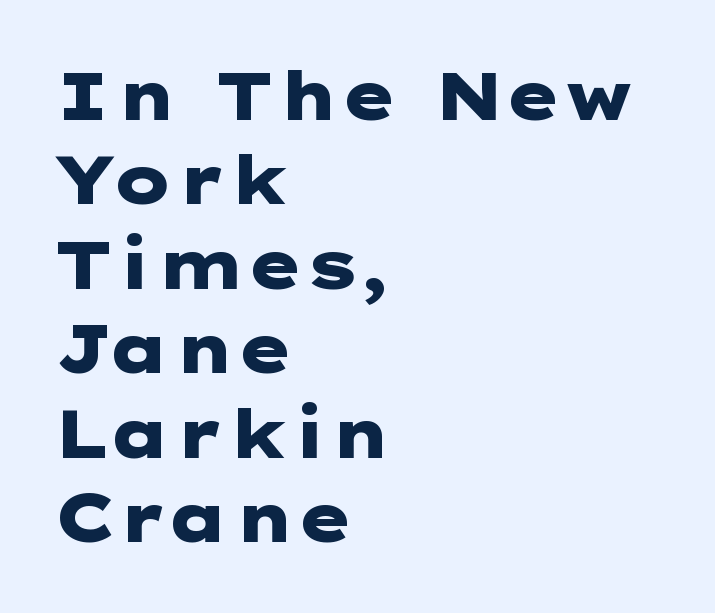
{"serif": "no", "italic": "no", "bold": "yes", "weight": "heavy", "width": "wide", "stroke_contrast": "low", "x_height": "medium", "underline": "no", "align": "left", "line_spacing": "normal", "line_spacing_ratio": 1.26, "letter_spacing": "normal", "letter_spacing_em": 0.0, "glyph_px": 67}
